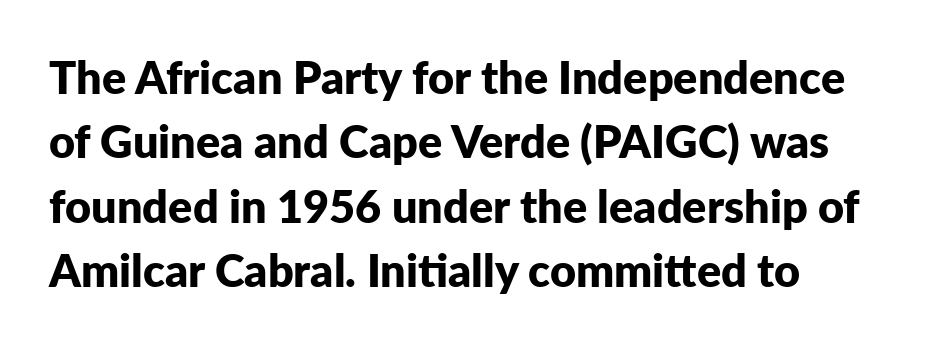
The image shows 45 px bold sans-serif type, upright; set normal line spacing (1.43x), normal letter spacing, not underlined; low stroke contrast and a medium x-height.
